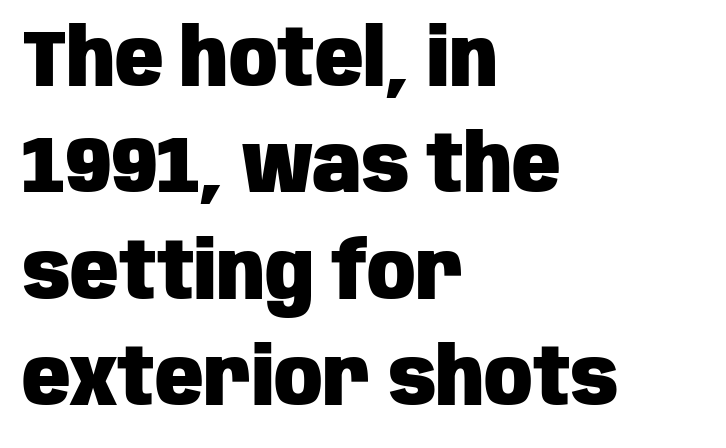
Q: Is the text bold? A: Yes.
Q: Is the text italic (slanted)? A: No, it is upright.
Q: Is the typeface a serif or a sans-serif typeface? A: Sans-serif.
Q: Is the text underlined? A: No.
Q: How is the paragraph aligned? A: Left-aligned.
Q: Is the spacing between letters normal or unusually wide? A: Normal.
Q: Is the spacing between lines tight, normal or loose? A: Normal.
Q: Width (condensed, normal, or wide)? A: Condensed.
Q: Stroke contrast? A: Low.
Q: x-height? A: Large.
Q: Monospaced? A: No.
